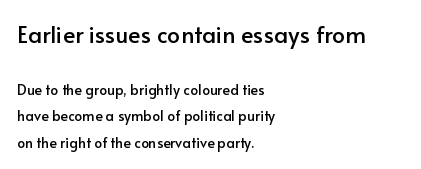
Q: Is the text italic (slanted)? A: No, it is upright.
Q: Is the text underlined? A: No.
Q: How is the paragraph aligned? A: Left-aligned.
Q: Is the spacing between letters normal or unusually wide? A: Normal.
Q: Which block of text is set in a larger size, the first (top) or the second (bottom)? A: The first (top) one.
